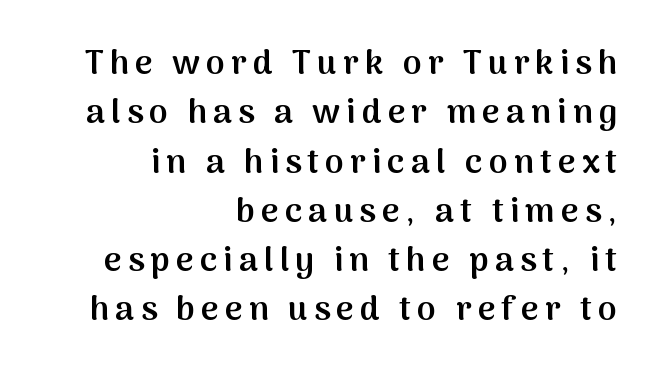
Do the letters lean? They stand straight. Weight check: semibold — heavier than regular, not quite bold. Baseline-to-baseline distance is the conventional proportion of letter height. Glance below the letters and you will spot only blank space. The rag falls on the left side of this text block.
